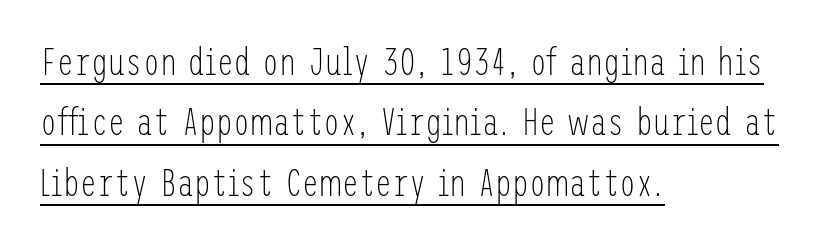
The image shows 38 px light, condensed sans-serif type, upright; set left-aligned, normal line spacing (1.59x), normal letter spacing, underlined; low stroke contrast and a medium x-height.
